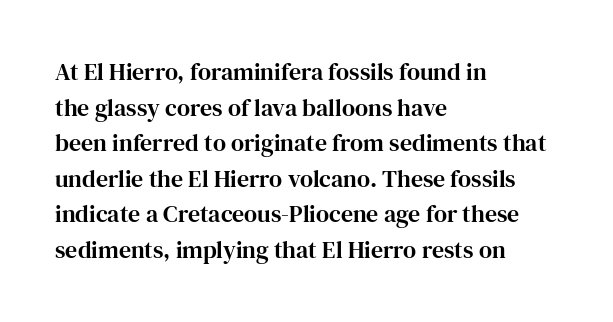
The image shows 24 px text type, upright; set left-aligned, normal line spacing (1.48x), normal letter spacing, not underlined.
